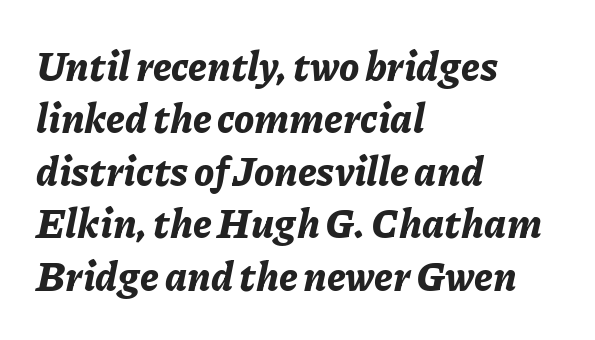
Q: Is the text bold? A: Yes.
Q: Is the text italic (slanted)? A: Yes, it leans right by about 11 degrees.
Q: Is the text underlined? A: No.
Q: How is the paragraph aligned? A: Left-aligned.
Q: Is the spacing between letters normal or unusually wide? A: Normal.
Q: Is the spacing between lines tight, normal or loose? A: Normal.
Q: Width (condensed, normal, or wide)? A: Normal.
Q: Stroke contrast? A: Low.
Q: x-height? A: Medium.
Q: Monospaced? A: No.
